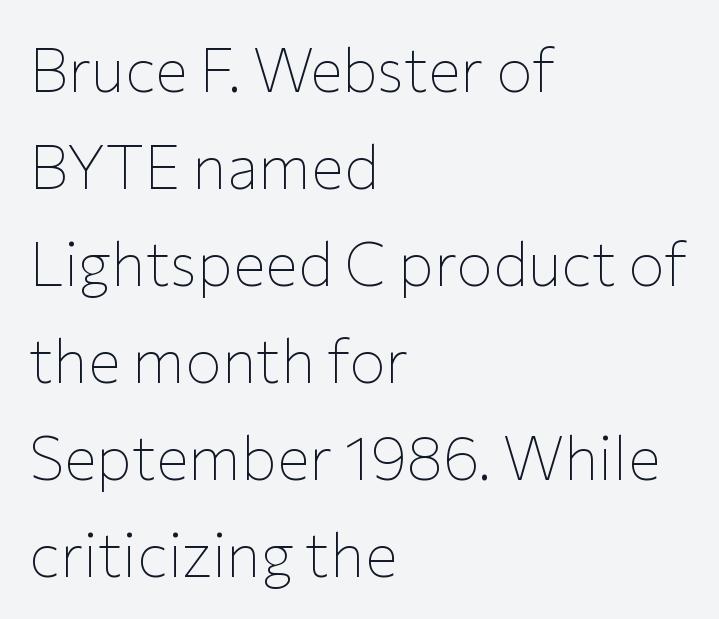
Students, note that the glyphs here touch the page at normal intervals. You can tell from the bare stems that sans-serif type was used. Clear beneath every line of the passage. Stroke mass is kept to a normal reading level or below.
